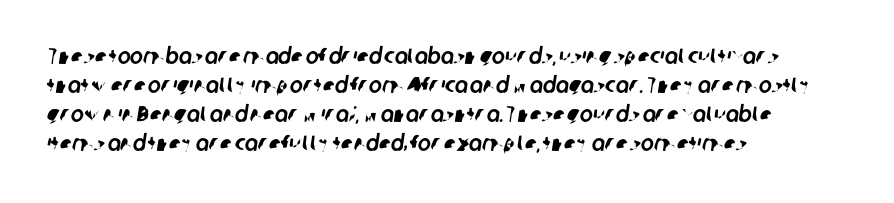
Notice how the passage keeps a crisp vertical edge on the left only. Glance below the letters and you will spot only blank space. Honestly, the letter spacing is just normal — you wouldn't notice it. How would I describe the line gaps? Plain and ordinary.
